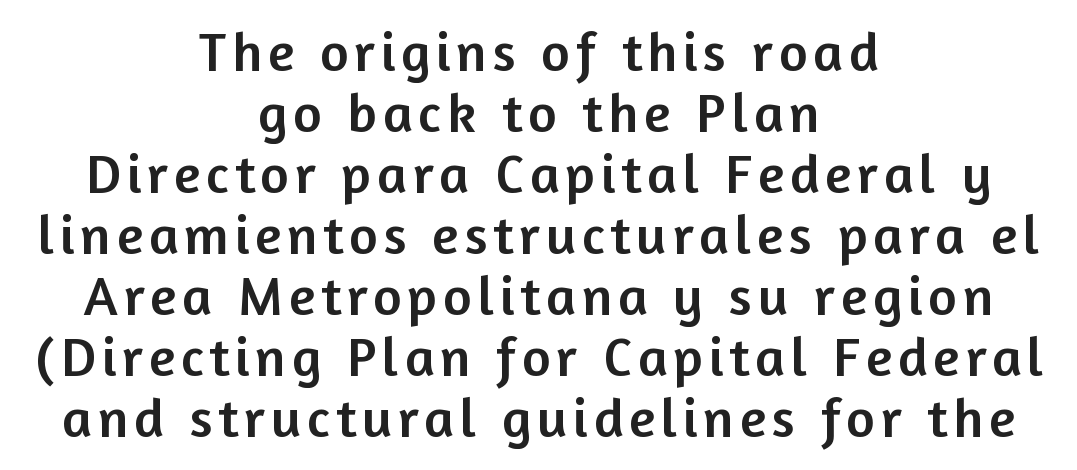
The image shows 55 px sans-serif type, upright; set centered, tight line spacing (1.11x), not underlined; low stroke contrast and a medium x-height.
